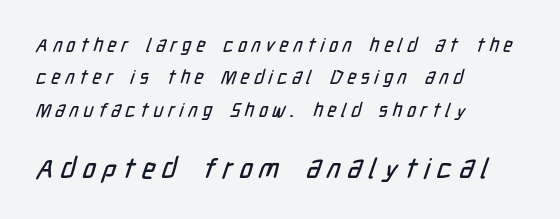
{"serif": "no", "width": "condensed", "stroke_contrast": "low", "x_height": "medium", "monospaced": "no", "underline": "no", "align": "left", "line_spacing": "normal", "line_spacing_ratio": 1.7, "letter_spacing": "wide", "letter_spacing_em": 0.25, "larger_block": "second", "size_ratio": 1.47, "glyph_px": 28}
